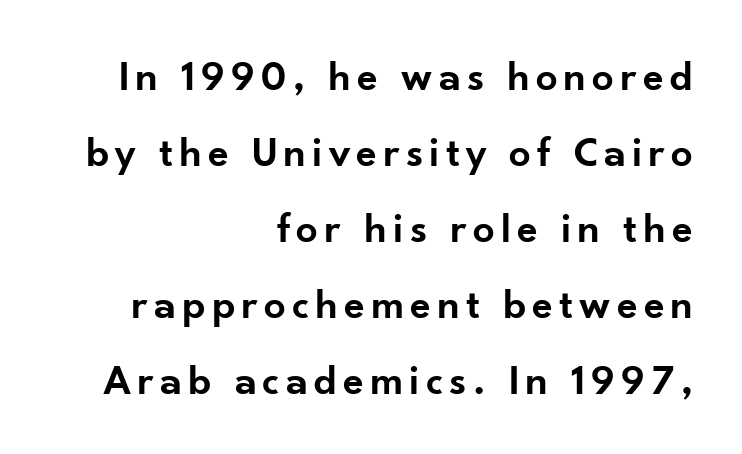
The image shows 43 px semibold sans-serif type, upright; set right-aligned, line spacing 1.77x, not underlined; low stroke contrast and a small x-height.
